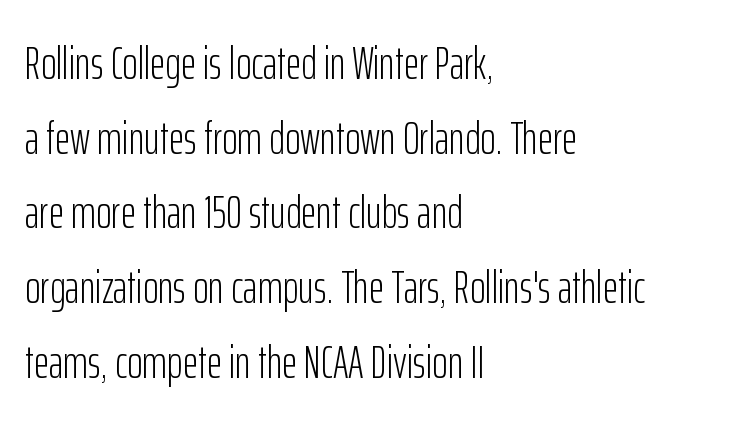
{"serif": "no", "italic": "no", "bold": "no", "weight": "light", "width": "condensed", "stroke_contrast": "low", "x_height": "medium", "monospaced": "no", "underline": "no", "align": "left", "line_spacing": "normal", "line_spacing_ratio": 1.59, "letter_spacing": "normal", "letter_spacing_em": 0.0, "glyph_px": 47}
